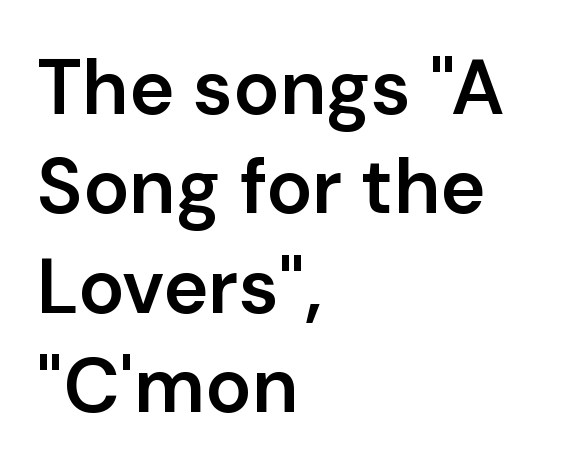
The image shows 77 px semibold sans-serif type, upright; set left-aligned, normal line spacing (1.29x), normal letter spacing, not underlined; low stroke contrast and a medium x-height.
